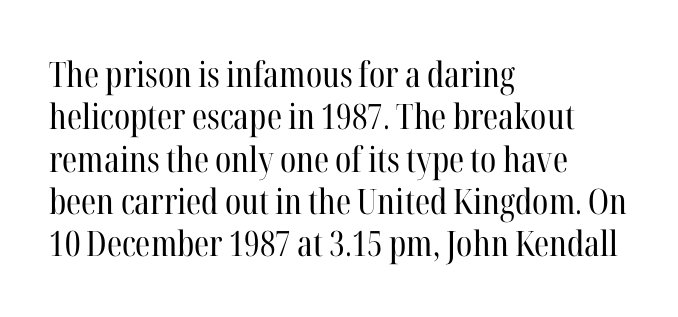
The image shows 35 px regular-weight, condensed serif type, upright; set left-aligned, line spacing 1.21x, normal letter spacing, not underlined; high stroke contrast and a medium x-height.
